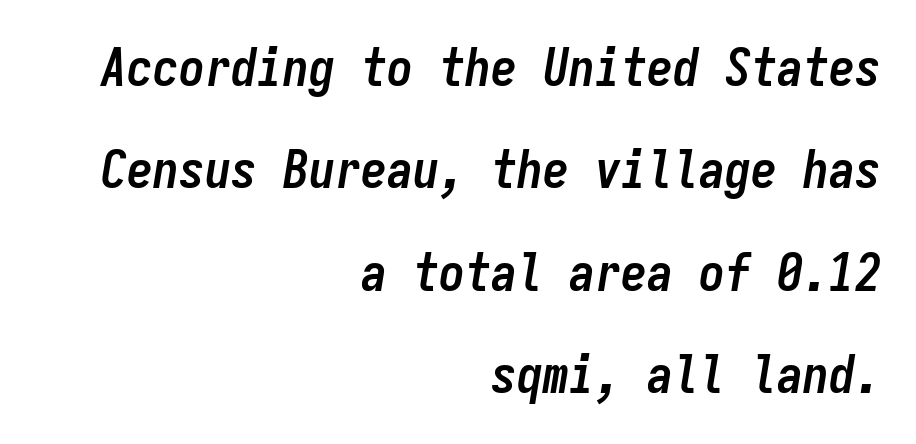
The image shows 52 px semibold, condensed type, italic (leaning right), monospaced; set right-aligned, loose line spacing (1.97x), normal letter spacing, not underlined; low stroke contrast and a medium x-height.
